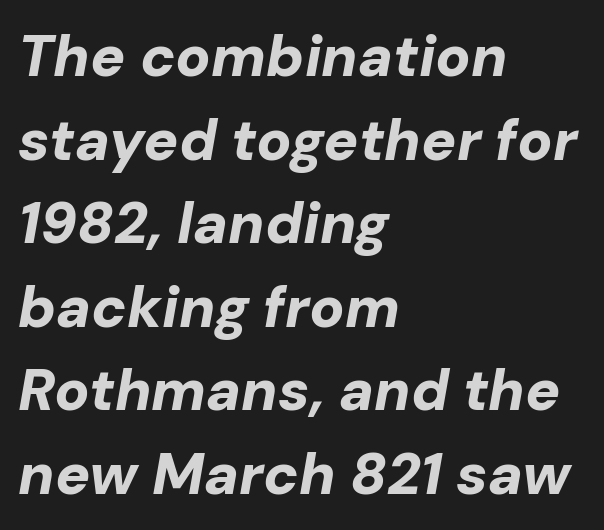
The image shows 58 px bold type, italic (leaning right); set left-aligned, normal line spacing (1.44x), normal letter spacing, not underlined; low stroke contrast and a medium x-height.
